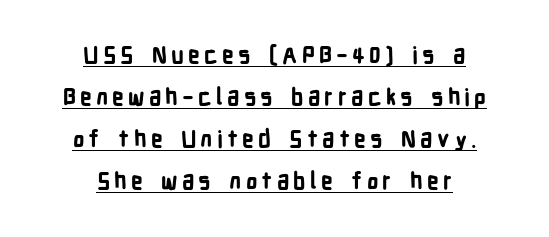
{"italic": "no", "bold": "yes", "underline": "yes", "align": "center", "line_spacing_ratio": 1.83, "glyph_px": 23}
